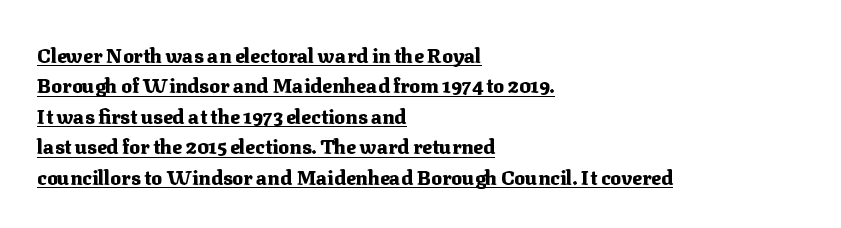
The image shows 20 px bold type, upright; set left-aligned, normal line spacing (1.52x), normal letter spacing, underlined.
